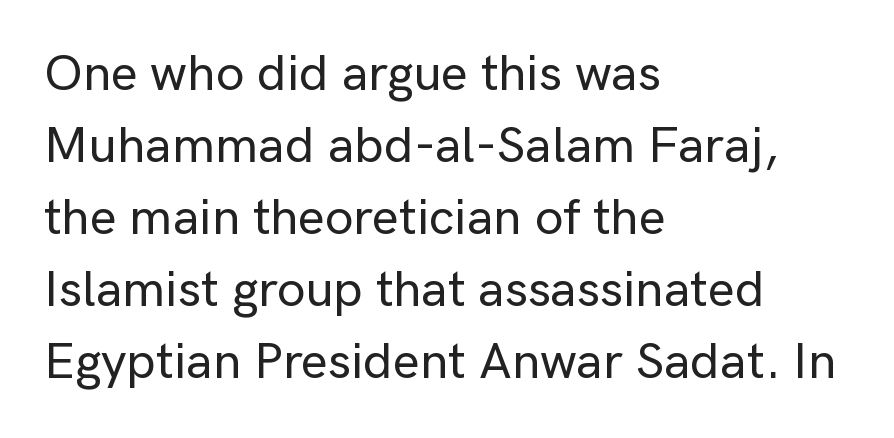
{"serif": "no", "italic": "no", "width": "normal", "stroke_contrast": "low", "x_height": "medium", "monospaced": "no", "underline": "no", "align": "left", "line_spacing": "normal", "line_spacing_ratio": 1.41, "letter_spacing": "normal", "letter_spacing_em": 0.0, "glyph_px": 51}
